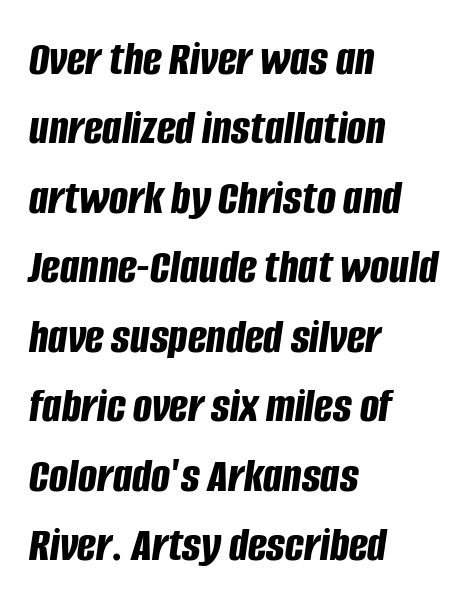
The image shows 50 px bold, condensed type, italic (leaning right); set left-aligned, normal line spacing (1.39x), normal letter spacing, not underlined; low stroke contrast and a large x-height.
